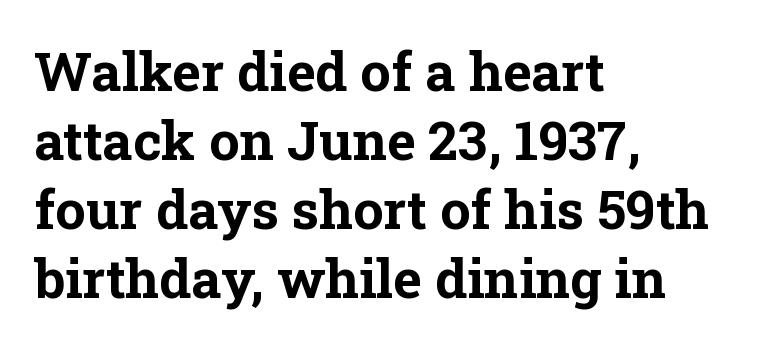
The image shows 54 px bold serif type, upright; set left-aligned, normal line spacing (1.28x), normal letter spacing, not underlined; low stroke contrast and a medium x-height.
